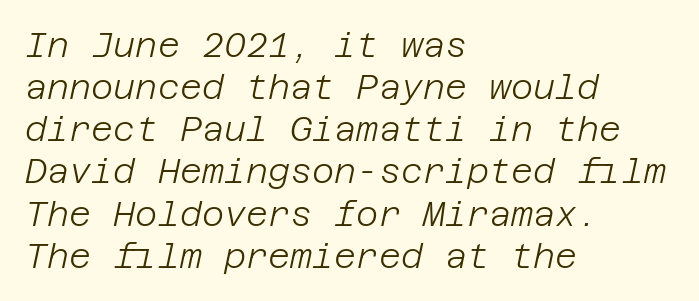
{"italic": "yes", "lean": "right", "slant_degrees": 12, "bold": "no", "weight": "light", "width": "normal", "stroke_contrast": "low", "x_height": "large", "underline": "no", "align": "left", "line_spacing_ratio": 1.24, "letter_spacing": "normal", "letter_spacing_em": 0.0, "glyph_px": 34}
